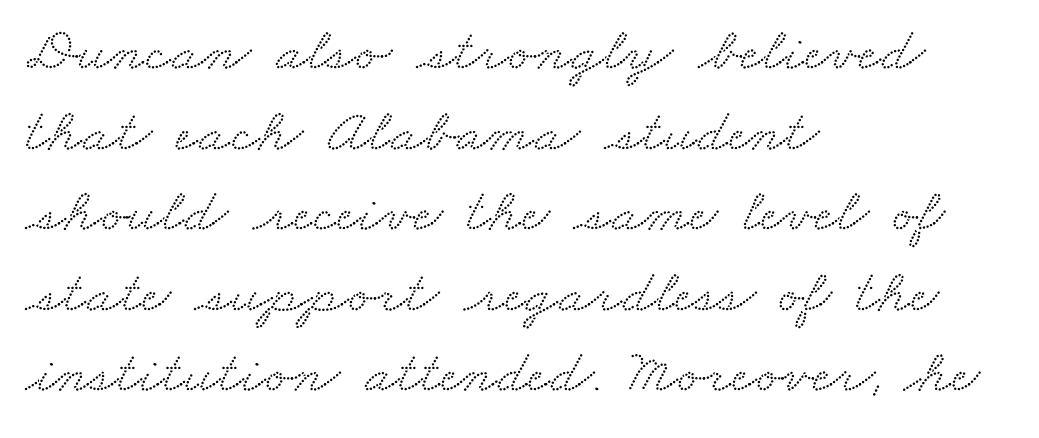
The image shows 62 px wide serif type; set left-aligned, normal line spacing (1.3x), normal letter spacing, not underlined; medium stroke contrast and a small x-height.
